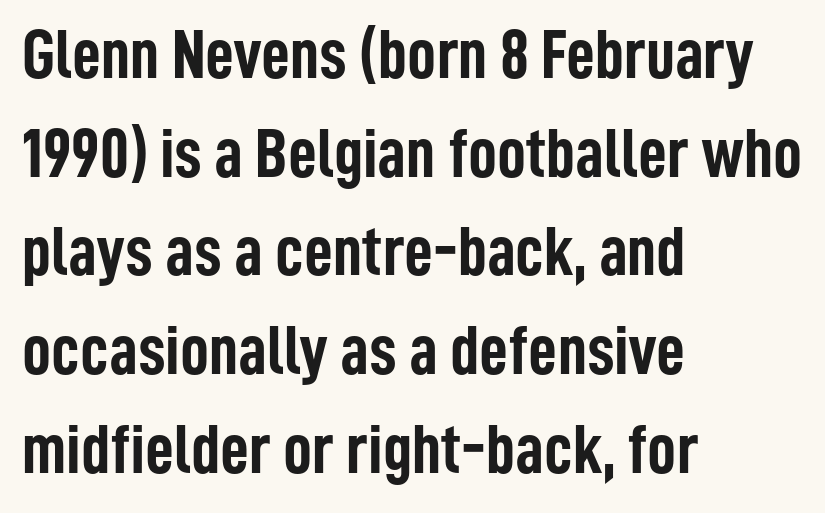
The image shows 71 px semibold, condensed sans-serif type, upright; set left-aligned, normal line spacing (1.39x), normal letter spacing, not underlined; low stroke contrast and a medium x-height.
